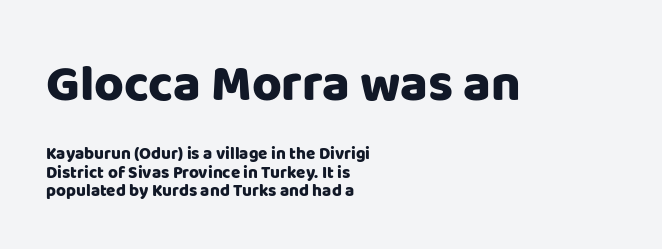
Q: Is the text italic (slanted)? A: No, it is upright.
Q: Is the typeface a serif or a sans-serif typeface? A: Sans-serif.
Q: Is the text underlined? A: No.
Q: How is the paragraph aligned? A: Left-aligned.
Q: Is the spacing between letters normal or unusually wide? A: Normal.
Q: Is the spacing between lines tight, normal or loose? A: Tight.
Q: Which block of text is set in a larger size, the first (top) or the second (bottom)? A: The first (top) one.
Q: Width (condensed, normal, or wide)? A: Normal.
Q: Stroke contrast? A: Low.
Q: x-height? A: Large.
Q: Monospaced? A: No.
